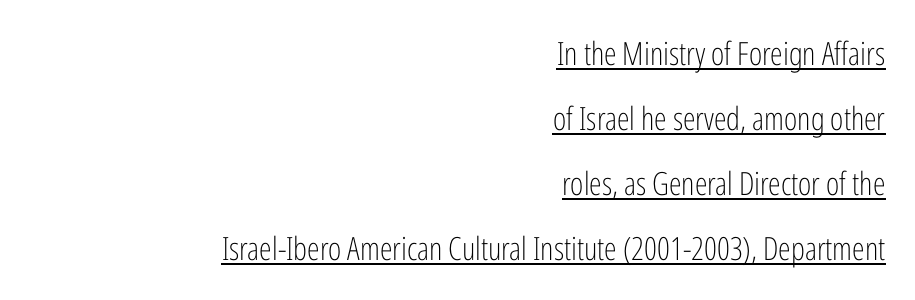
The image shows 32 px light, condensed sans-serif type, upright; set right-aligned, loose line spacing (2.03x), normal letter spacing, underlined; low stroke contrast and a medium x-height.
